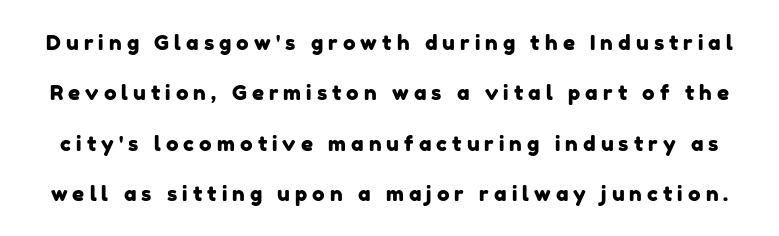
The image shows 21 px text type; set loose line spacing (2.4x), unusually wide letter spacing (+0.24 em), not underlined.
